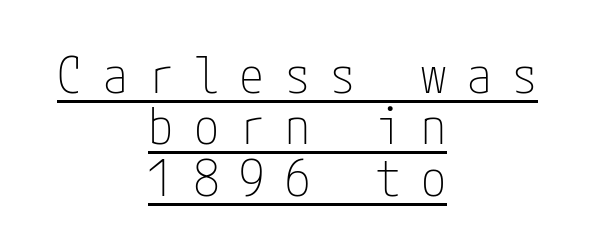
Is there an underline? Yes — a line sits under the letters. The designer went with a sans here, leaving each stem footless. A typesetter would call this heavily tracked-out type. Neither beginnings nor endings align; midpoints do. Vertical spacing — tight. Quick note: not italic, upright.
